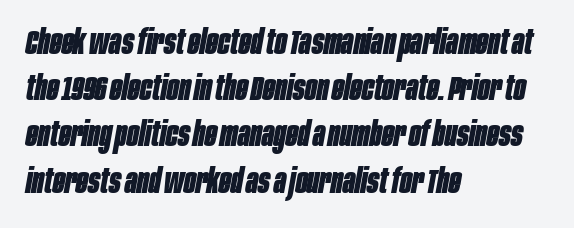
The image shows 35 px bold, condensed type, italic (leaning right); set left-aligned, normal line spacing (1.32x), normal letter spacing, not underlined; low stroke contrast and a large x-height.
